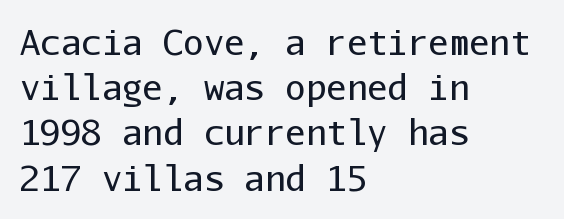
The image shows 34 px regular-weight sans-serif type, upright, monospaced; set left-aligned, normal line spacing (1.33x), normal letter spacing, not underlined; low stroke contrast and a medium x-height.
